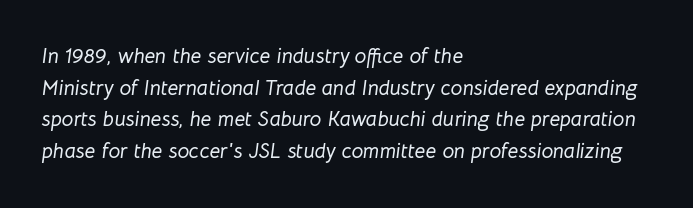
Notice how the passage keeps a crisp vertical edge on the left only. The line texture is even and compact thanks to regular tracking. It's the slanting kind of type. Whoever set this chose a conventional vertical rhythm. Underlining? Definitely not there.
